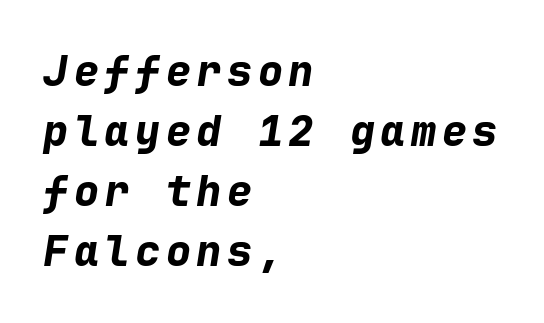
The image shows 42 px bold type, italic (leaning right), monospaced; set left-aligned, normal line spacing (1.43x), not underlined; low stroke contrast and a medium x-height.
